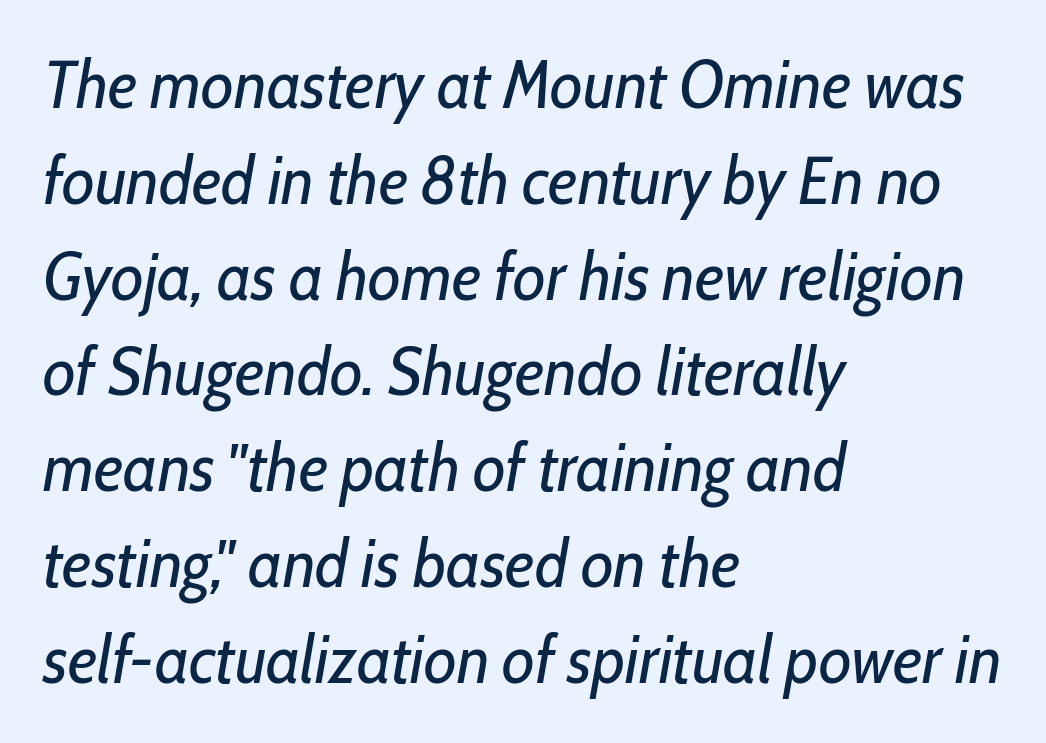
The image shows 67 px regular-weight, condensed type, italic (leaning right); set left-aligned, normal line spacing (1.43x), normal letter spacing, not underlined; low stroke contrast and a medium x-height.
